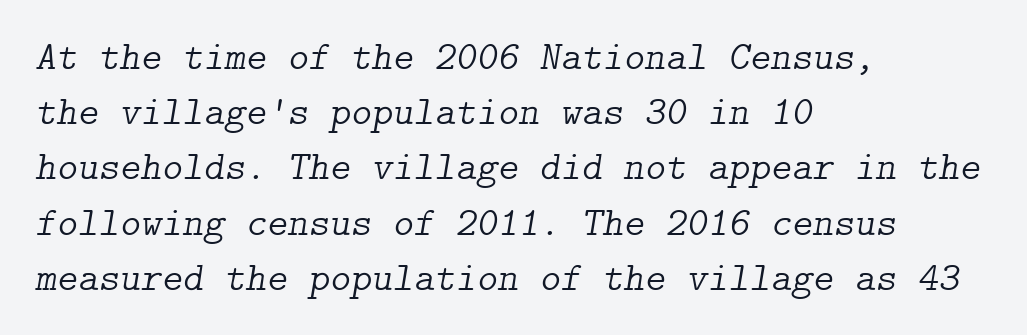
Horizontally, the lines are justified to the leading edge only. The letters are slanted; this is an italic face. A normal amount of white space separates one row of letters from the next. Small tapered or slab feet sit at the stroke ends, so this counts as serif. Letters rest on an invisible, unmarked baseline.
